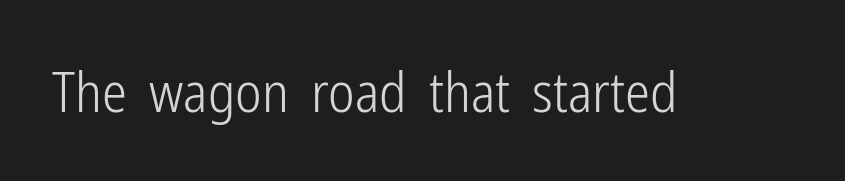
{"serif": "no", "italic": "no", "bold": "no", "weight": "light", "width": "condensed", "stroke_contrast": "low", "x_height": "medium", "monospaced": "no", "underline": "no", "letter_spacing": "normal", "letter_spacing_em": 0.0, "glyph_px": 56}
